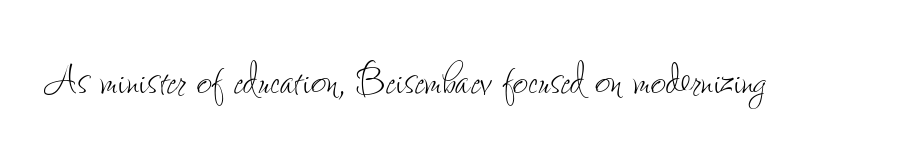
{"bold": "no", "weight": "thin", "width": "condensed", "stroke_contrast": "low", "x_height": "small", "monospaced": "no", "underline": "no", "letter_spacing": "normal", "letter_spacing_em": 0.0, "glyph_px": 53}
